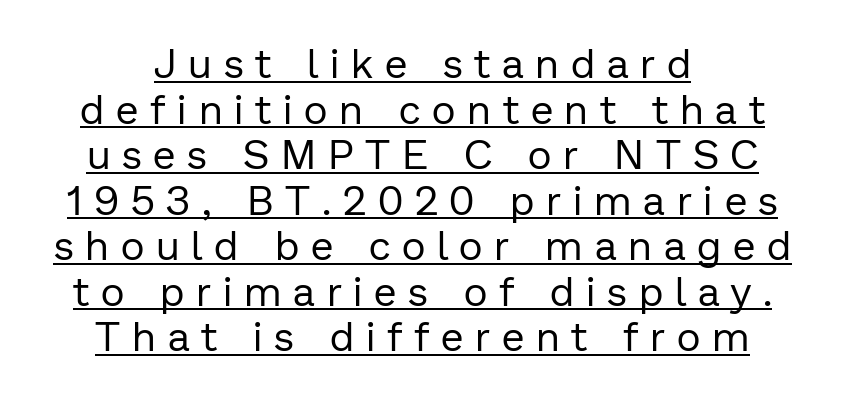
{"serif": "no", "italic": "no", "bold": "no", "weight": "regular", "width": "normal", "stroke_contrast": "low", "x_height": "medium", "monospaced": "no", "underline": "yes", "align": "center", "line_spacing": "tight", "line_spacing_ratio": 1.11, "letter_spacing": "wide", "letter_spacing_em": 0.29, "glyph_px": 41}
